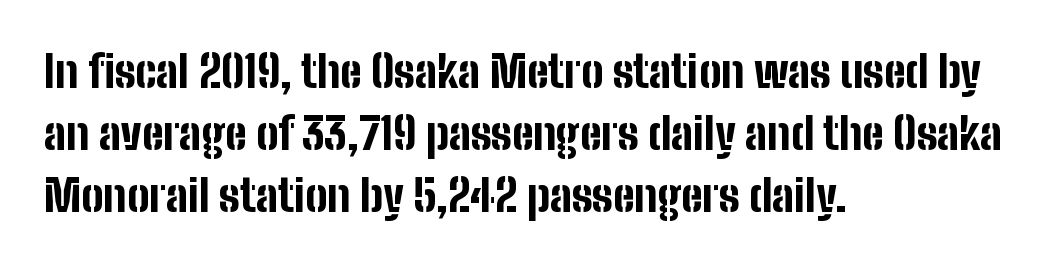
{"serif": "no", "italic": "no", "bold": "yes", "weight": "bold", "width": "condensed", "stroke_contrast": "low", "x_height": "medium", "monospaced": "no", "underline": "no", "align": "left", "line_spacing": "normal", "line_spacing_ratio": 1.41, "letter_spacing": "normal", "letter_spacing_em": 0.0, "glyph_px": 44}
